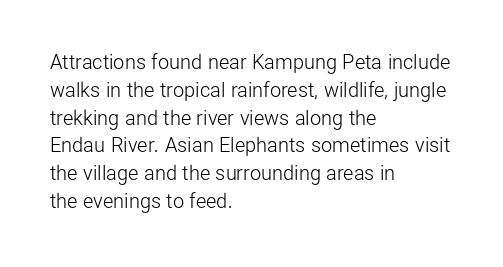
Q: Is the text bold? A: No.
Q: Is the text italic (slanted)? A: No, it is upright.
Q: Is the text underlined? A: No.
Q: How is the paragraph aligned? A: Left-aligned.
Q: Is the spacing between letters normal or unusually wide? A: Normal.
Q: Is the spacing between lines tight, normal or loose? A: Normal.
